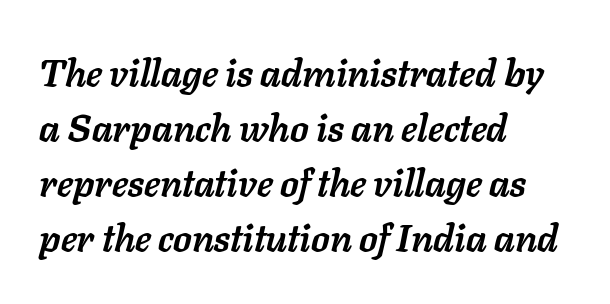
Q: Is the text bold? A: Yes.
Q: Is the text italic (slanted)? A: Yes, it leans right by about 11 degrees.
Q: Is the text underlined? A: No.
Q: How is the paragraph aligned? A: Left-aligned.
Q: Is the spacing between letters normal or unusually wide? A: Normal.
Q: Is the spacing between lines tight, normal or loose? A: Normal.
Q: Width (condensed, normal, or wide)? A: Normal.
Q: Stroke contrast? A: Low.
Q: x-height? A: Medium.
Q: Monospaced? A: No.
